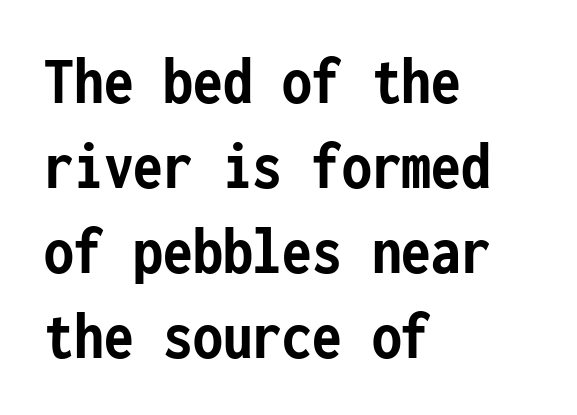
{"serif": "no", "italic": "no", "bold": "yes", "weight": "semibold", "width": "condensed", "stroke_contrast": "low", "x_height": "medium", "monospaced": "yes", "underline": "no", "align": "left", "line_spacing": "normal", "line_spacing_ratio": 1.25, "letter_spacing": "normal", "letter_spacing_em": 0.0, "glyph_px": 68}
